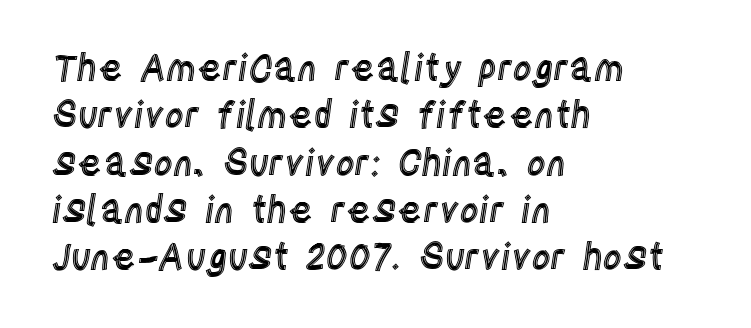
{"width": "condensed", "x_height": "large", "monospaced": "no", "underline": "no", "align": "left", "line_spacing": "normal", "line_spacing_ratio": 1.28, "letter_spacing": "normal", "letter_spacing_em": 0.0, "glyph_px": 37}
